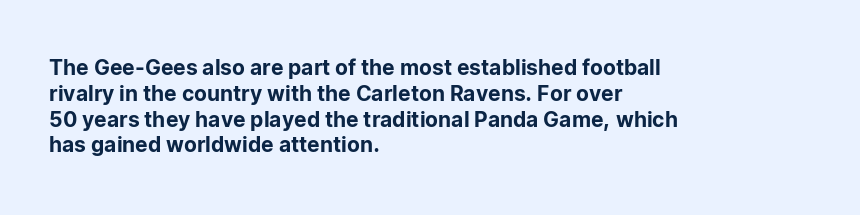
Underline: absent. This rendering uses left alignment, leaving the right contour irregular. A typesetter would mark this as roman, not italic. In terms of letterspacing, this is plain default setting.
